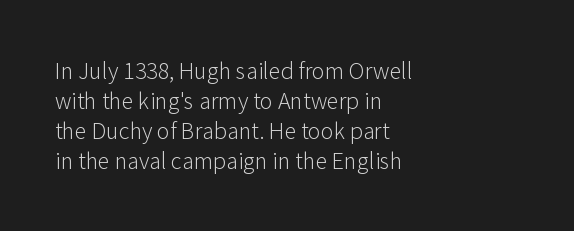
{"italic": "no", "bold": "no", "underline": "no", "align": "left", "line_spacing": "normal", "line_spacing_ratio": 1.25, "letter_spacing": "normal", "letter_spacing_em": 0.0, "glyph_px": 24}
